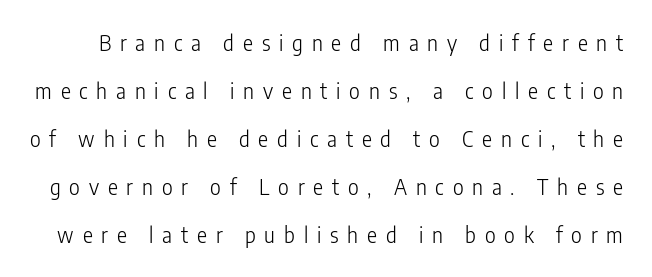
Compared with typical body copy, the letter spacing here is much looser. A great deal of white space separates one row of letters from the next. A quiet, ordinary-to-light weight characterises the typeface. Tall strokes in this sample are plumb rather than angled.
